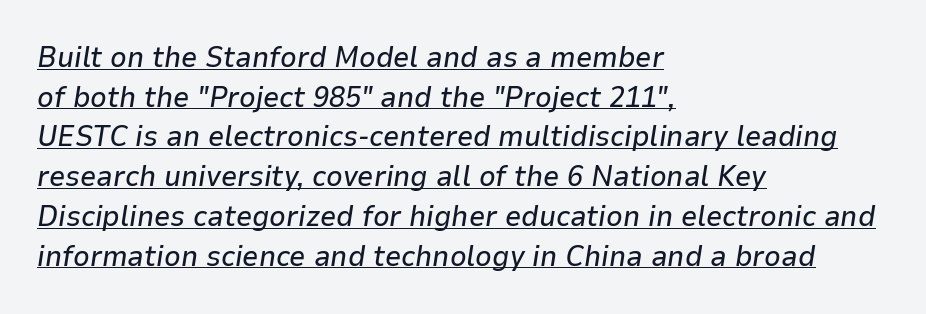
The image shows 29 px text type, italic (leaning right); set left-aligned, normal line spacing (1.37x), normal letter spacing, underlined; low stroke contrast and a medium x-height.
